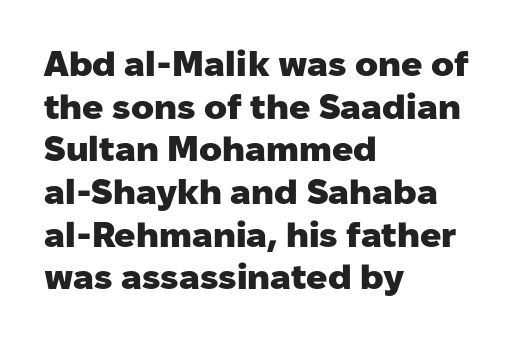
Think of a printed novel: that variable character pitch is what you see here. Descenders are the only things crossing below the line. Teacher's note: observe the even left margin — that is flush-left alignment. A typesetter would call this zero additional tracking. The glyphs have the mass of a bold cut. No feet cap the strokes, marking this as sans-serif type.
